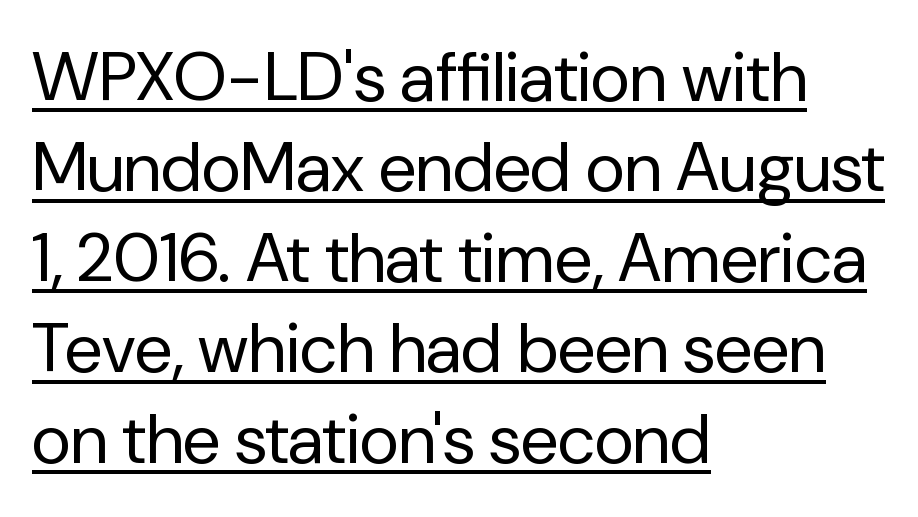
{"serif": "no", "italic": "no", "bold": "no", "weight": "regular", "width": "normal", "stroke_contrast": "low", "x_height": "medium", "monospaced": "no", "underline": "yes", "align": "left", "line_spacing": "normal", "line_spacing_ratio": 1.31, "letter_spacing": "normal", "letter_spacing_em": 0.0, "glyph_px": 69}
